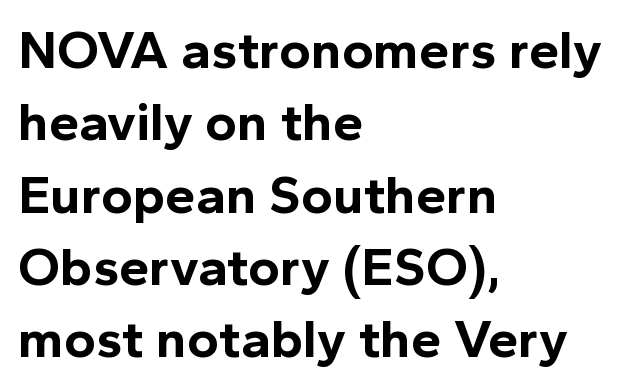
Is the block centered? No — it sits flush against the left margin. This sample uses an upright cut, with every glyph sitting square on the baseline. The rendering uses natural spacing where letterforms have individual widths. Quick note: interline space is typical.
